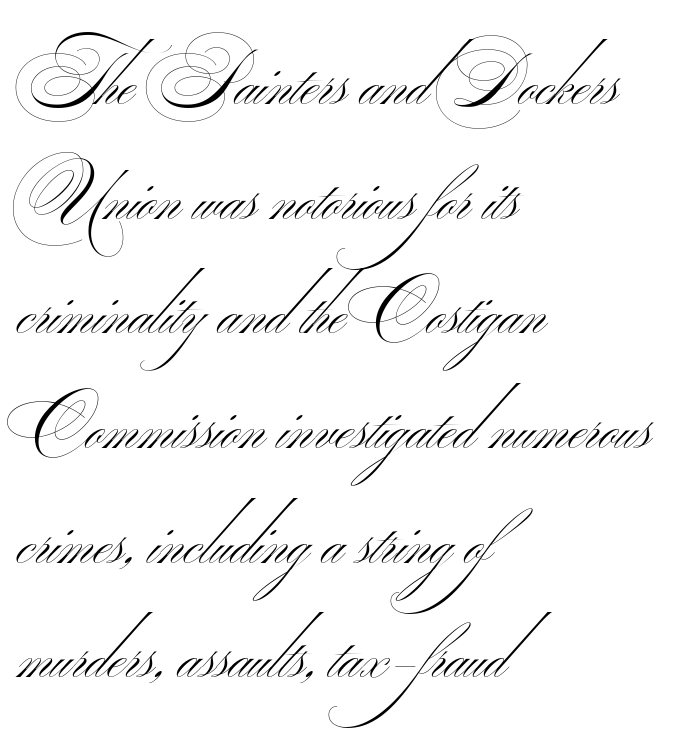
{"serif": "no", "bold": "no", "weight": "thin", "width": "wide", "stroke_contrast": "medium", "monospaced": "no", "underline": "no", "align": "left", "line_spacing": "normal", "line_spacing_ratio": 1.55, "letter_spacing": "normal", "letter_spacing_em": 0.0, "glyph_px": 74}
